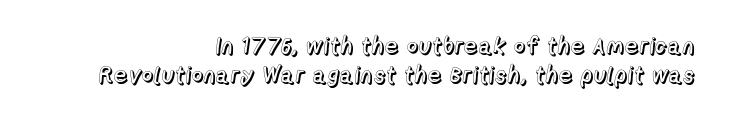
Q: Is the text italic (slanted)? A: Yes.
Q: Is the text underlined? A: No.
Q: How is the paragraph aligned? A: Right-aligned.
Q: Is the spacing between letters normal or unusually wide? A: Normal.
Q: Is the spacing between lines tight, normal or loose? A: Normal.
